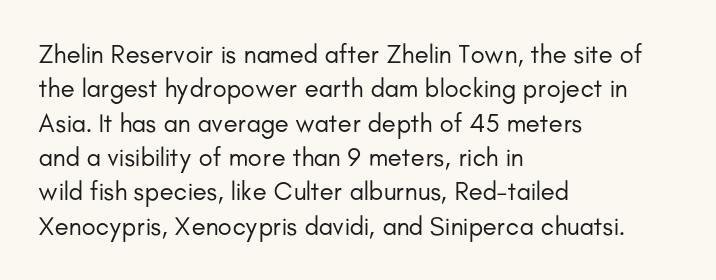
The image shows 26 px text type, upright; set left-aligned, normal line spacing (1.32x), normal letter spacing, not underlined.
